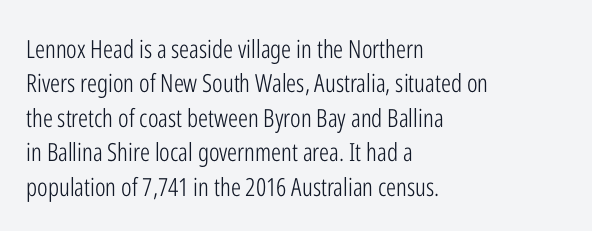
{"italic": "no", "bold": "no", "underline": "no", "align": "left", "line_spacing": "normal", "line_spacing_ratio": 1.38, "letter_spacing": "normal", "letter_spacing_em": 0.0, "glyph_px": 25}
